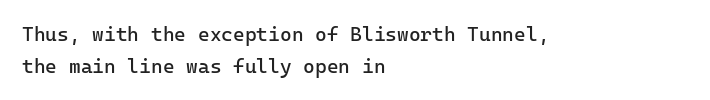
The image shows 20 px text type, upright; set left-aligned, normal line spacing (1.58x), normal letter spacing, not underlined.
